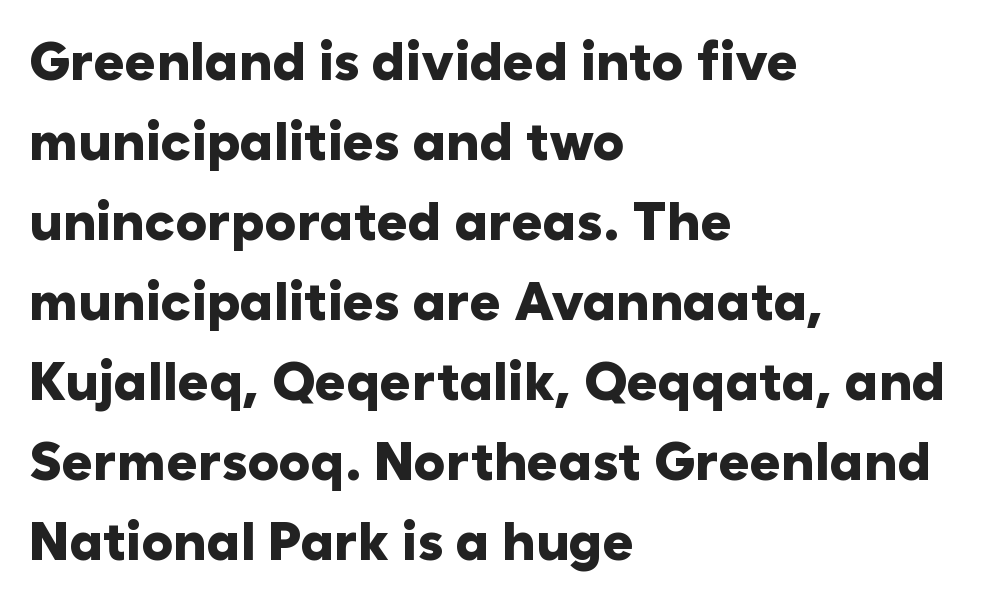
Decoration check: the copy has no underline. This sample is left-justified, so line endings fall wherever the words run out. The face used here is rendered with its standard letterfit. Unlike a traditional serif, this face leaves its strokes unadorned.
